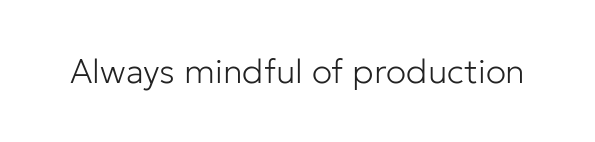
{"serif": "no", "italic": "no", "bold": "no", "weight": "light", "width": "normal", "stroke_contrast": "low", "x_height": "medium", "monospaced": "no", "underline": "no", "letter_spacing": "normal", "letter_spacing_em": 0.0, "glyph_px": 34}
